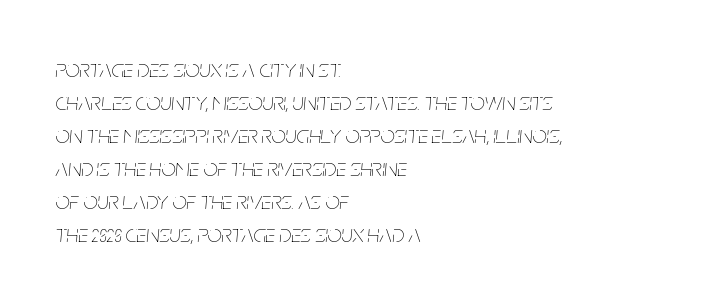
{"italic": "yes", "lean": "right", "slant_degrees": 5, "bold": "no", "underline": "no", "align": "left", "line_spacing": "normal", "line_spacing_ratio": 1.32, "letter_spacing": "normal", "letter_spacing_em": 0.0, "glyph_px": 25}
